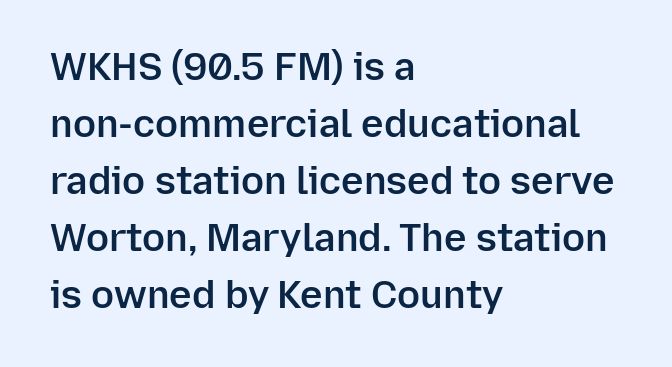
The image shows 38 px semibold sans-serif type, upright; set left-aligned, normal line spacing (1.5x), normal letter spacing, not underlined; low stroke contrast and a medium x-height.
